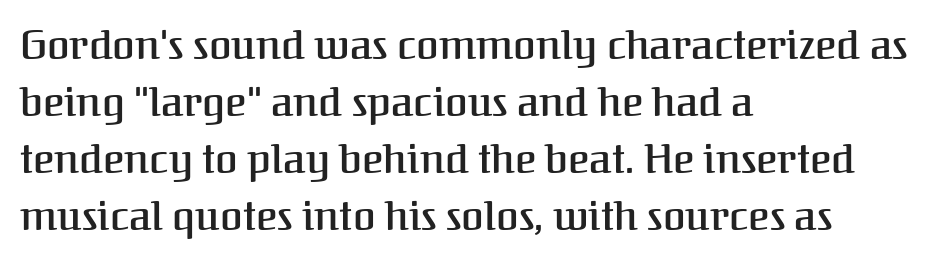
Weight: semibold (demi). Caption: standard tracking, unaltered. Visually the block forms a straight wall on the left and a jagged coastline on the right. Underline: absent.
